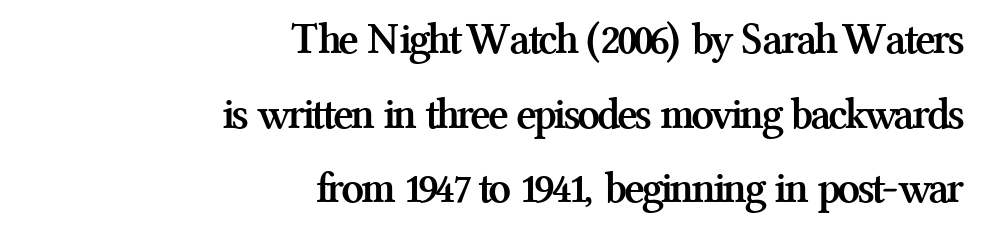
The image shows 45 px semibold serif type, upright; set right-aligned, normal line spacing (1.66x), normal letter spacing, not underlined; medium stroke contrast and a medium x-height.
